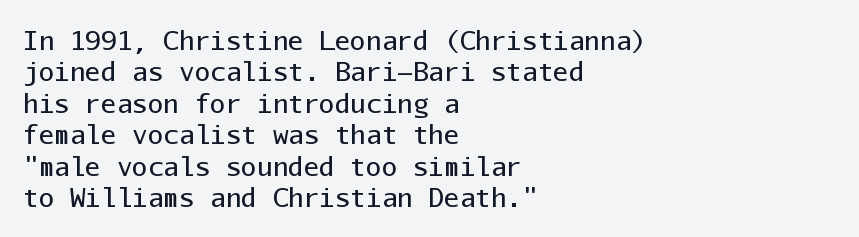
Q: Is the text bold? A: No.
Q: Is the text italic (slanted)? A: No, it is upright.
Q: Is the text underlined? A: No.
Q: How is the paragraph aligned? A: Left-aligned.
Q: Is the spacing between letters normal or unusually wide? A: Normal.
